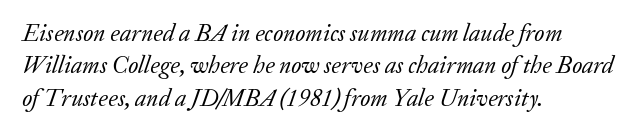
Q: Is the text bold? A: No.
Q: Is the text italic (slanted)? A: Yes, it leans right by about 20 degrees.
Q: Is the text underlined? A: No.
Q: How is the paragraph aligned? A: Left-aligned.
Q: Is the spacing between letters normal or unusually wide? A: Normal.
Q: Is the spacing between lines tight, normal or loose? A: Normal.
